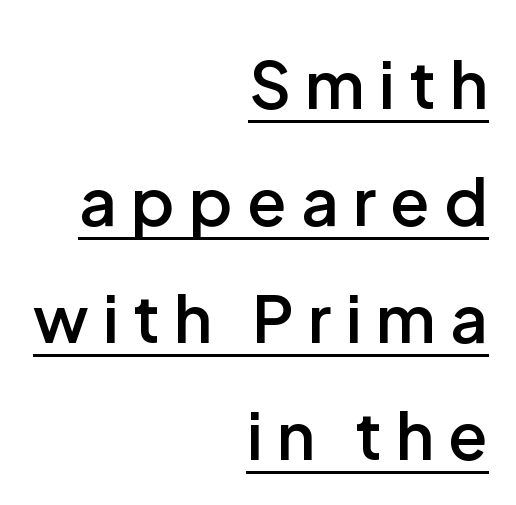
{"serif": "no", "italic": "no", "bold": "semi", "weight": "semibold", "width": "normal", "stroke_contrast": "low", "x_height": "medium", "monospaced": "no", "underline": "yes", "align": "right", "line_spacing_ratio": 1.8, "letter_spacing": "wide", "letter_spacing_em": 0.22, "glyph_px": 65}
